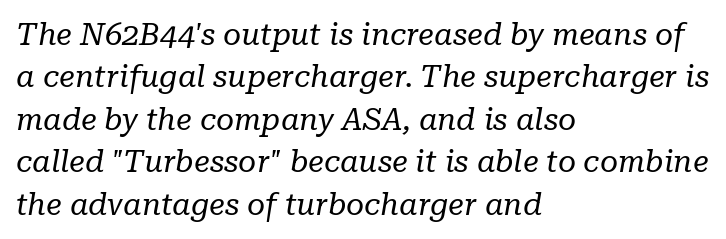
The image shows 31 px regular-weight serif type, italic (leaning right); set left-aligned, normal line spacing (1.37x), normal letter spacing, not underlined; low stroke contrast and a medium x-height.
